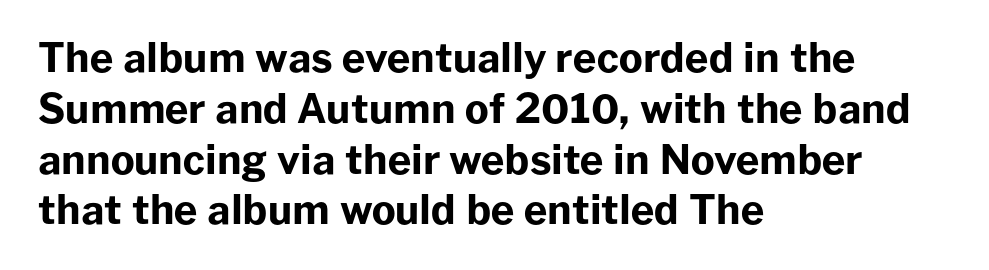
The image shows 40 px bold sans-serif type, upright; set left-aligned, normal line spacing (1.27x), normal letter spacing, not underlined; low stroke contrast and a medium x-height.
